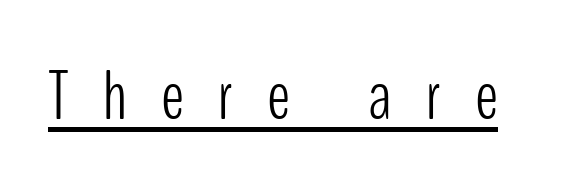
The image shows 71 px light, condensed sans-serif type, upright; set unusually wide letter spacing (+0.48 em), underlined; low stroke contrast and a medium x-height.
